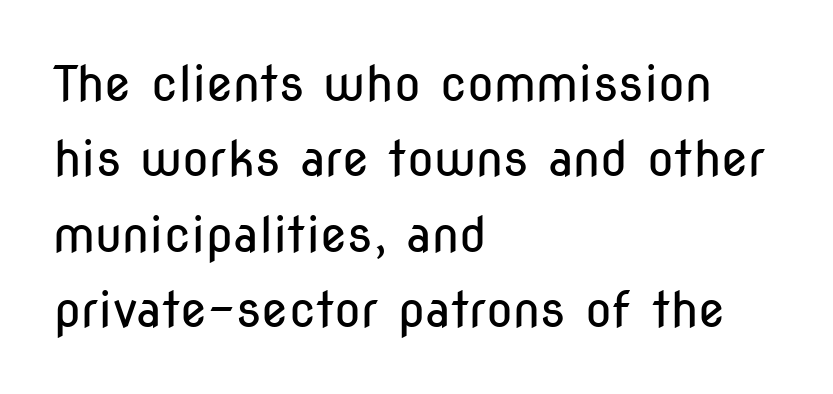
Q: Is the text bold? A: No.
Q: Is the text italic (slanted)? A: No, it is upright.
Q: Is the typeface a serif or a sans-serif typeface? A: Sans-serif.
Q: Is the text underlined? A: No.
Q: How is the paragraph aligned? A: Left-aligned.
Q: Is the spacing between letters normal or unusually wide? A: Normal.
Q: Is the spacing between lines tight, normal or loose? A: Normal.
Q: Width (condensed, normal, or wide)? A: Condensed.
Q: Stroke contrast? A: Low.
Q: x-height? A: Medium.
Q: Monospaced? A: No.
